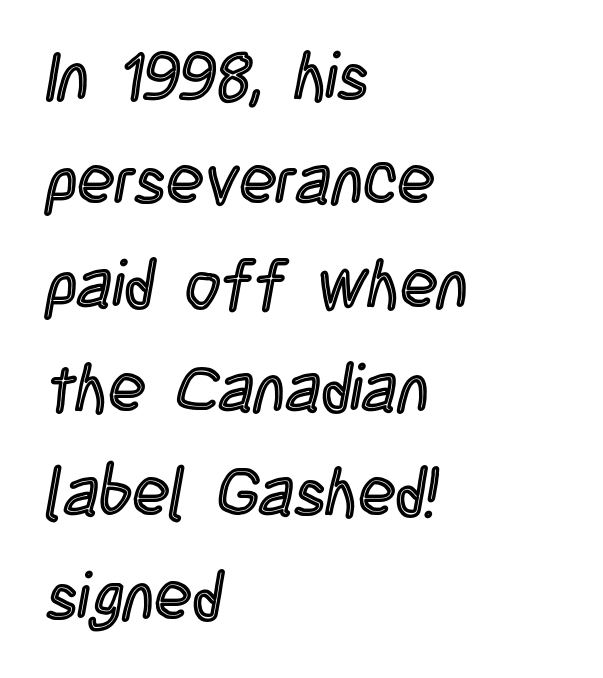
{"width": "condensed", "x_height": "large", "monospaced": "no", "underline": "no", "align": "left", "line_spacing": "normal", "line_spacing_ratio": 1.53, "letter_spacing": "normal", "letter_spacing_em": 0.0, "glyph_px": 68}
